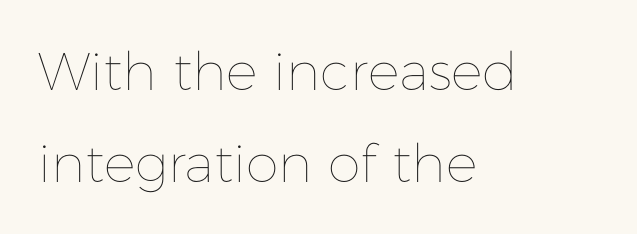
Q: Is the text bold? A: No.
Q: Is the text italic (slanted)? A: No, it is upright.
Q: Is the text underlined? A: No.
Q: How is the paragraph aligned? A: Left-aligned.
Q: Is the spacing between letters normal or unusually wide? A: Normal.
Q: Width (condensed, normal, or wide)? A: Normal.
Q: Stroke contrast? A: Low.
Q: x-height? A: Medium.
Q: Monospaced? A: No.
